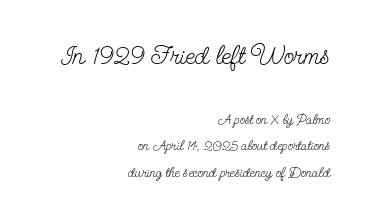
The image shows 27 px text type; set right-aligned, loose line spacing (1.9x), normal letter spacing, not underlined; the first (top) block is 1.93x larger.
